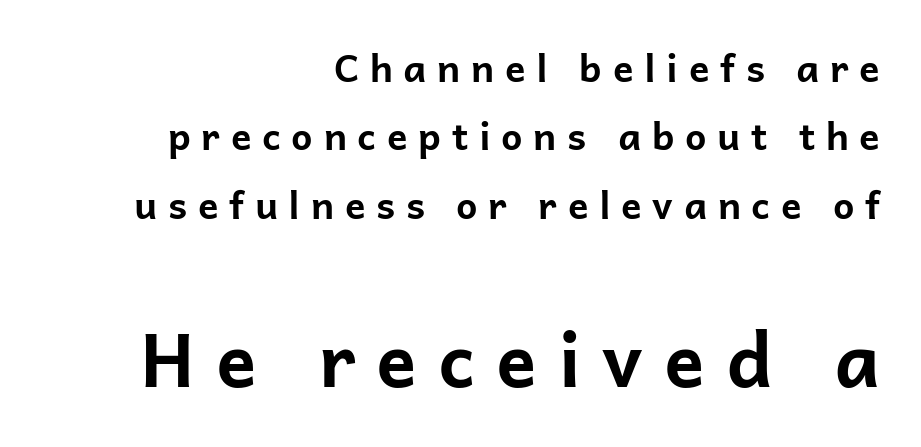
Q: Is the text bold? A: Yes.
Q: Is the text italic (slanted)? A: No, it is upright.
Q: Is the typeface a serif or a sans-serif typeface? A: Sans-serif.
Q: Is the text underlined? A: No.
Q: How is the paragraph aligned? A: Right-aligned.
Q: Is the spacing between letters normal or unusually wide? A: Unusually wide.
Q: Which block of text is set in a larger size, the first (top) or the second (bottom)? A: The second (bottom) one.
Q: Width (condensed, normal, or wide)? A: Normal.
Q: Stroke contrast? A: Low.
Q: x-height? A: Medium.
Q: Monospaced? A: No.
